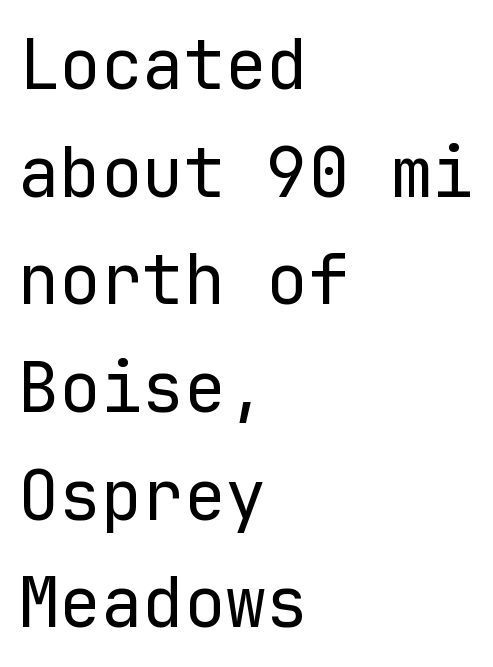
The image shows 69 px regular-weight sans-serif type, upright, monospaced; set left-aligned, normal line spacing (1.56x), normal letter spacing, not underlined; low stroke contrast and a medium x-height.
